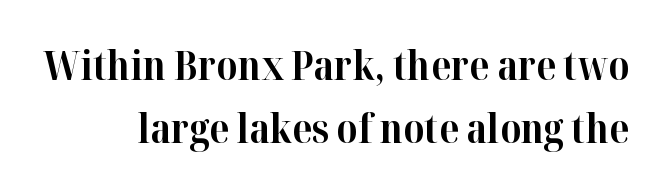
The image shows 40 px bold serif type, upright; set normal line spacing (1.58x), normal letter spacing, not underlined; high stroke contrast and a medium x-height.
